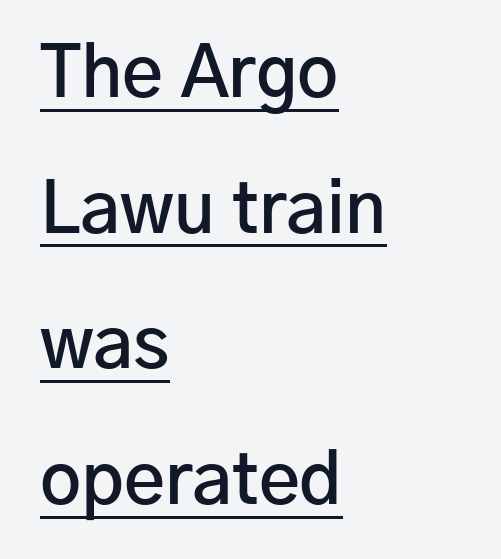
{"serif": "no", "italic": "no", "bold": "semi", "weight": "semibold", "width": "normal", "stroke_contrast": "low", "x_height": "medium", "monospaced": "no", "underline": "yes", "align": "left", "line_spacing": "loose", "line_spacing_ratio": 1.91, "letter_spacing": "normal", "letter_spacing_em": 0.0, "glyph_px": 71}
